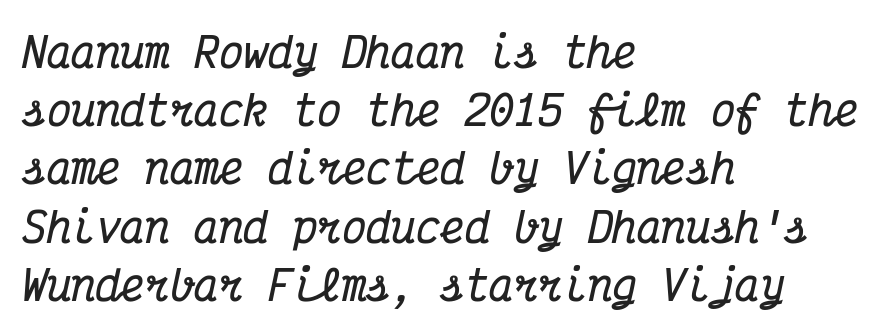
The image shows 41 px bold, condensed serif type, italic (leaning right), monospaced; set left-aligned, normal line spacing (1.42x), normal letter spacing, not underlined; medium stroke contrast and a medium x-height.
